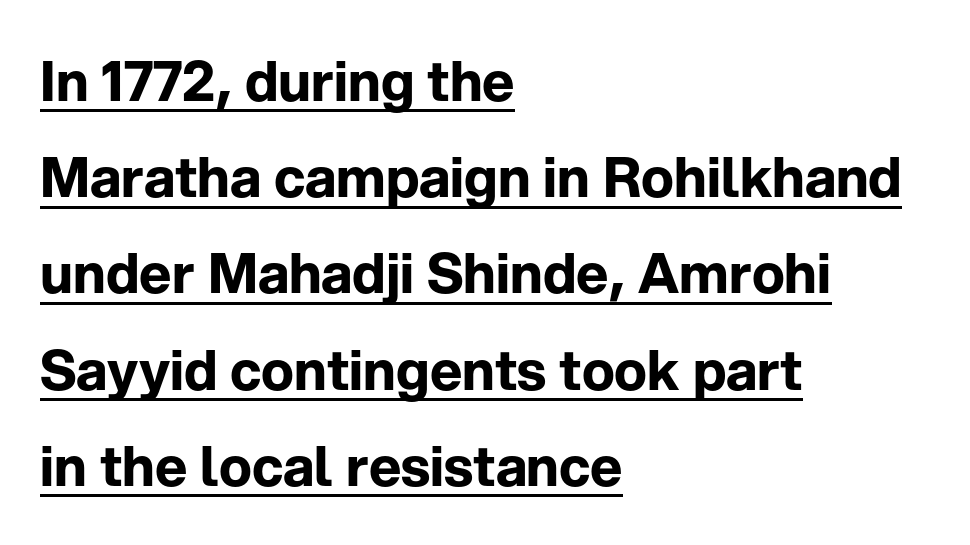
{"serif": "no", "italic": "no", "bold": "yes", "weight": "bold", "width": "normal", "stroke_contrast": "low", "x_height": "medium", "monospaced": "no", "underline": "yes", "align": "left", "line_spacing_ratio": 1.75, "letter_spacing": "normal", "letter_spacing_em": 0.0, "glyph_px": 55}
